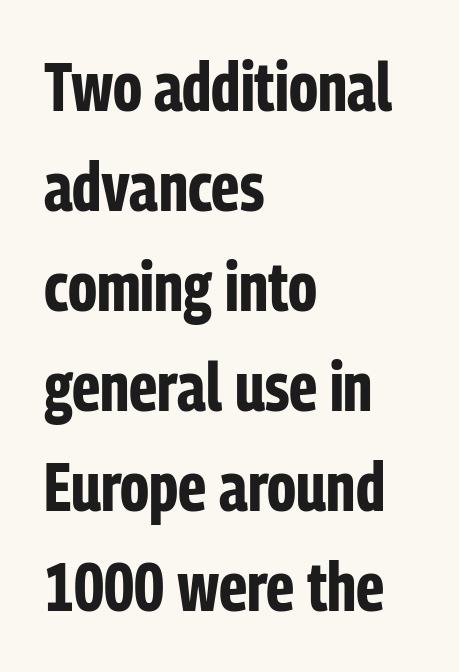
These lines are rendered in a variable-pitch font. The words here are not underlined. The type sits square on the baseline with zero lean. Short note: letters normally spaced.
